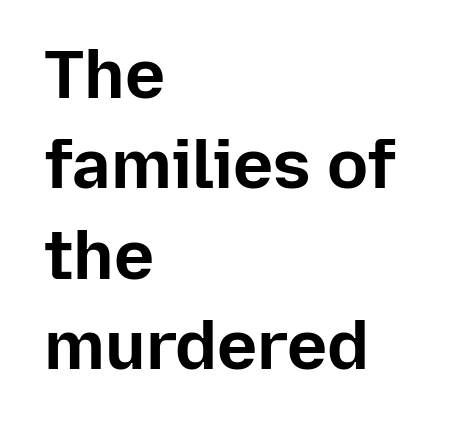
Q: Is the text bold? A: Yes.
Q: Is the text italic (slanted)? A: No, it is upright.
Q: Is the typeface a serif or a sans-serif typeface? A: Sans-serif.
Q: Is the text underlined? A: No.
Q: How is the paragraph aligned? A: Left-aligned.
Q: Is the spacing between letters normal or unusually wide? A: Normal.
Q: Is the spacing between lines tight, normal or loose? A: Normal.
Q: Width (condensed, normal, or wide)? A: Normal.
Q: Stroke contrast? A: Low.
Q: x-height? A: Medium.
Q: Monospaced? A: No.
